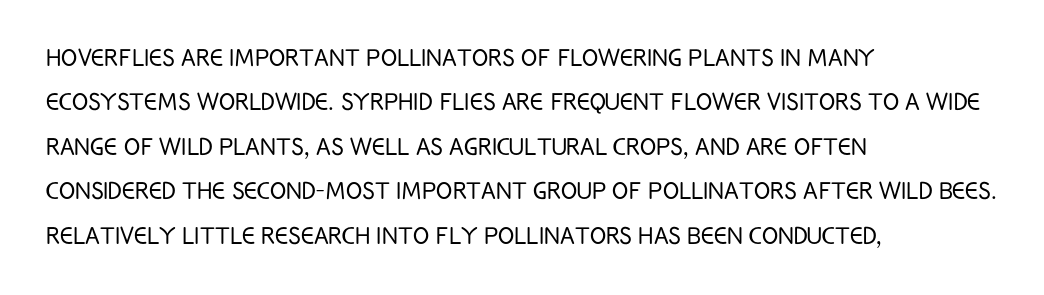
The image shows 30 px light, condensed sans-serif type, upright; set left-aligned, normal line spacing (1.48x), normal letter spacing, not underlined; low stroke contrast and a large x-height.
